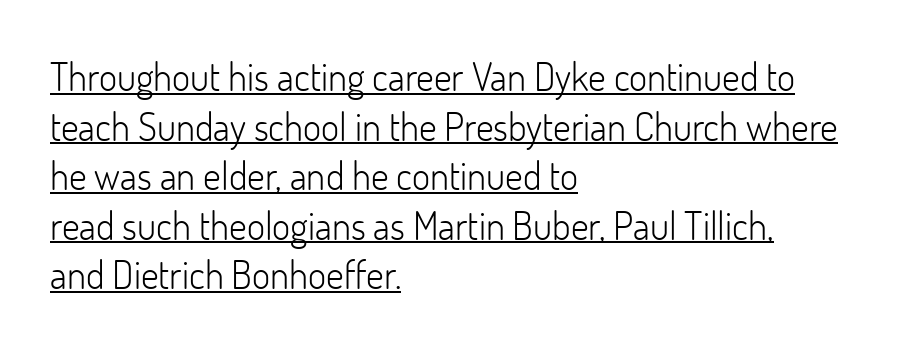
{"serif": "no", "italic": "no", "bold": "no", "weight": "light", "width": "normal", "stroke_contrast": "low", "x_height": "small", "monospaced": "no", "underline": "yes", "align": "left", "line_spacing": "normal", "line_spacing_ratio": 1.27, "letter_spacing": "normal", "letter_spacing_em": 0.0, "glyph_px": 39}
